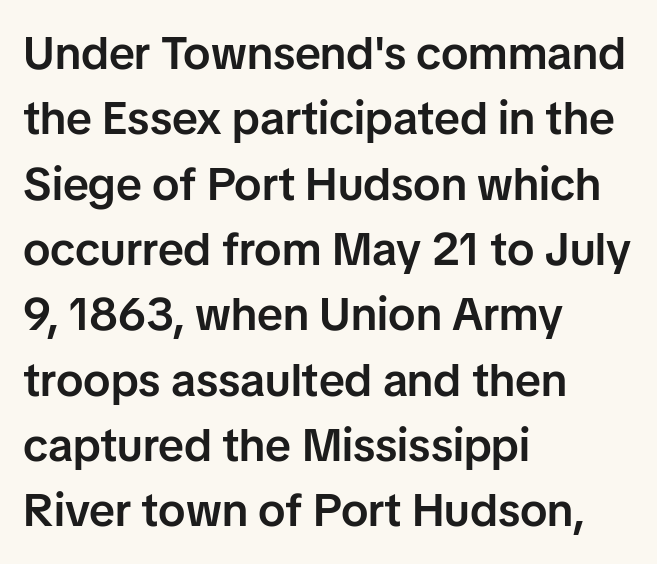
Q: Is the text bold? A: Semi-bold.
Q: Is the text italic (slanted)? A: No, it is upright.
Q: Is the typeface a serif or a sans-serif typeface? A: Sans-serif.
Q: Is the text underlined? A: No.
Q: How is the paragraph aligned? A: Left-aligned.
Q: Is the spacing between letters normal or unusually wide? A: Normal.
Q: Is the spacing between lines tight, normal or loose? A: Normal.
Q: Width (condensed, normal, or wide)? A: Normal.
Q: Stroke contrast? A: Low.
Q: x-height? A: Medium.
Q: Monospaced? A: No.
